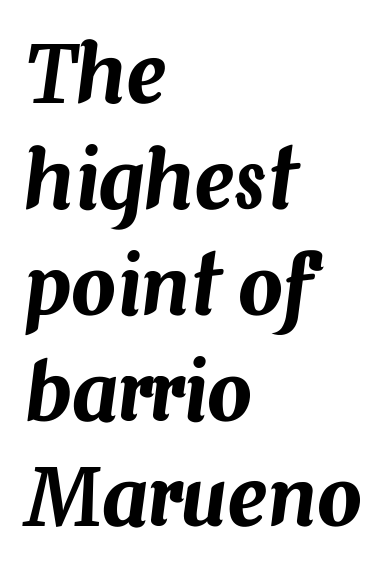
{"italic": "yes", "lean": "right", "slant_degrees": 7, "width": "normal", "stroke_contrast": "medium", "x_height": "medium", "monospaced": "no", "underline": "no", "align": "left", "line_spacing": "normal", "line_spacing_ratio": 1.34, "letter_spacing": "normal", "letter_spacing_em": 0.0, "glyph_px": 79}
